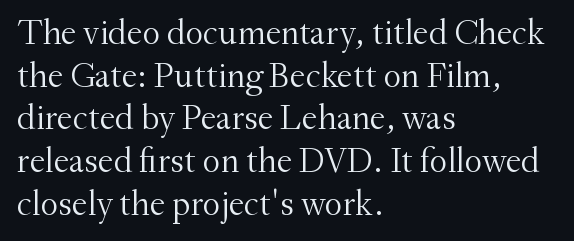
The image shows 35 px light serif type, upright; set left-aligned, line spacing 1.22x, normal letter spacing, not underlined; medium stroke contrast and a small x-height.
